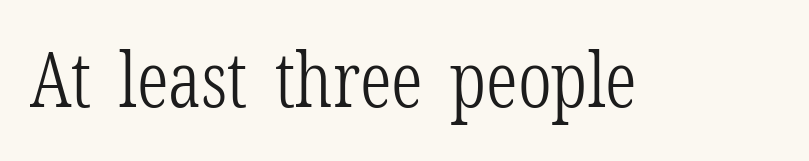
The image shows 77 px light, condensed serif type, upright; set normal letter spacing, not underlined; low stroke contrast and a medium x-height.
